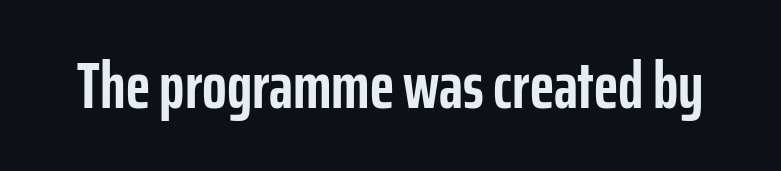
{"serif": "no", "italic": "no", "bold": "yes", "weight": "semibold", "width": "condensed", "stroke_contrast": "low", "x_height": "medium", "monospaced": "no", "underline": "no", "letter_spacing": "normal", "letter_spacing_em": 0.0, "glyph_px": 65}
